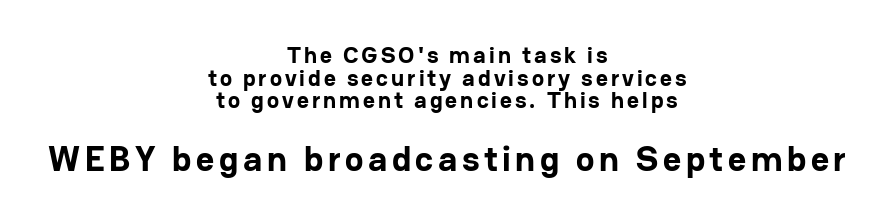
The paragraph has two soft edges and a firm central axis. Unmarked baselines from the first word to the last. The letters stand straight up with perfectly vertical stems. Of the two passages, the one underneath uses the larger point size. Tightly led — the rows are bunched.
